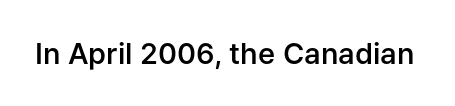
Q: Is the text bold? A: Semi-bold.
Q: Is the text italic (slanted)? A: No, it is upright.
Q: Is the typeface a serif or a sans-serif typeface? A: Sans-serif.
Q: Is the text underlined? A: No.
Q: Is the spacing between letters normal or unusually wide? A: Normal.
Q: Width (condensed, normal, or wide)? A: Normal.
Q: Stroke contrast? A: Low.
Q: x-height? A: Medium.
Q: Monospaced? A: No.
